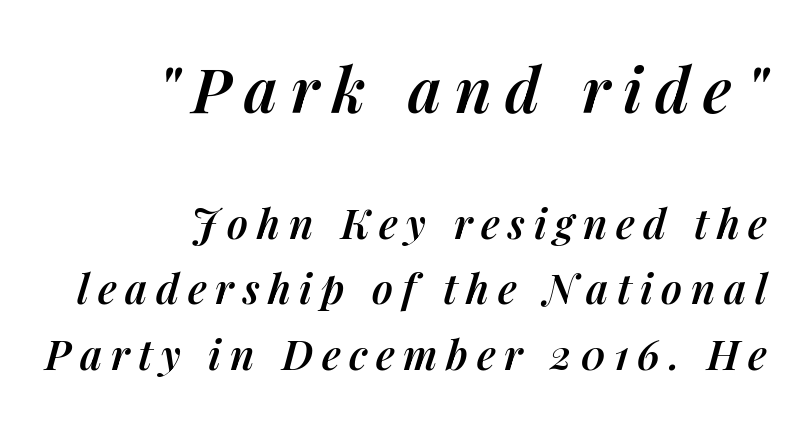
The image shows 62 px semibold type, italic (leaning right); set right-aligned, normal line spacing (1.6x), unusually wide letter spacing (+0.21 em), not underlined; the first (top) block is 1.51x larger; medium stroke contrast and a medium x-height.
